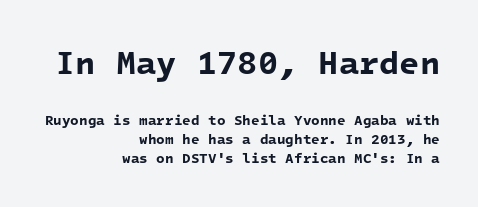
{"serif": "no", "bold": "yes", "weight": "bold", "width": "normal", "stroke_contrast": "low", "x_height": "medium", "monospaced": "yes", "underline": "no", "align": "right", "line_spacing": "normal", "line_spacing_ratio": 1.36, "letter_spacing": "normal", "letter_spacing_em": 0.0, "larger_block": "first", "size_ratio": 2.36, "glyph_px": 33}
